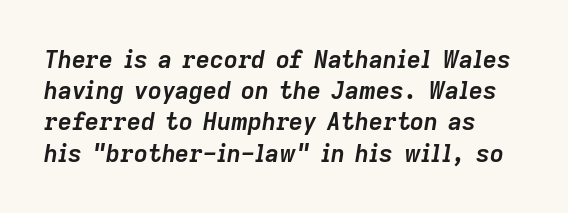
The image shows 24 px bold type, italic (leaning right); set normal line spacing (1.3x), normal letter spacing, not underlined.
